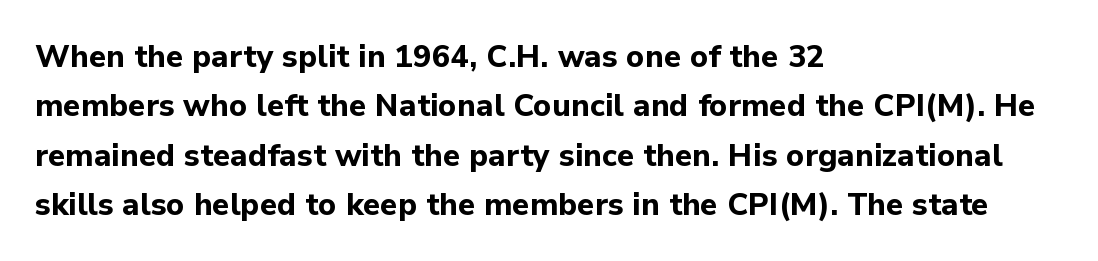
The image shows 31 px bold sans-serif type, upright; set left-aligned, normal line spacing (1.59x), normal letter spacing, not underlined; low stroke contrast and a medium x-height.
